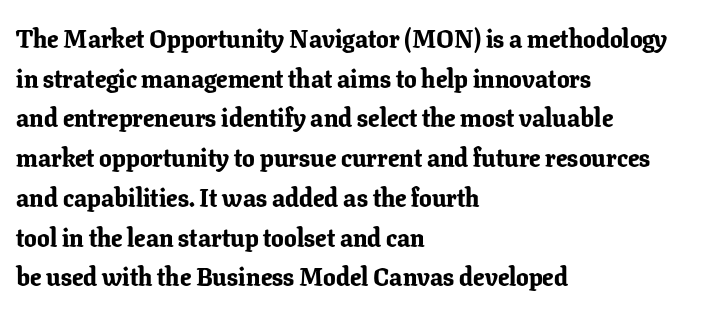
{"italic": "no", "bold": "yes", "underline": "no", "align": "left", "line_spacing": "normal", "line_spacing_ratio": 1.59, "letter_spacing": "normal", "letter_spacing_em": 0.0, "glyph_px": 25}
